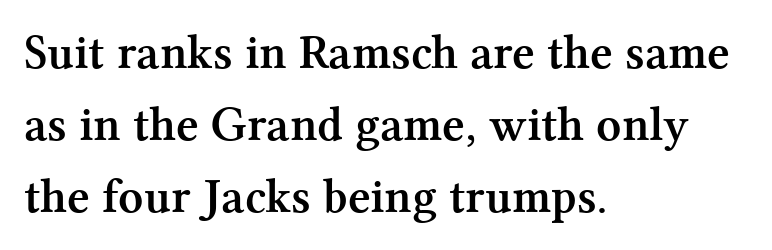
{"serif": "yes", "italic": "no", "bold": "yes", "weight": "semibold", "width": "normal", "stroke_contrast": "medium", "x_height": "medium", "monospaced": "no", "underline": "no", "align": "left", "line_spacing": "normal", "line_spacing_ratio": 1.47, "letter_spacing": "normal", "letter_spacing_em": 0.0, "glyph_px": 49}
